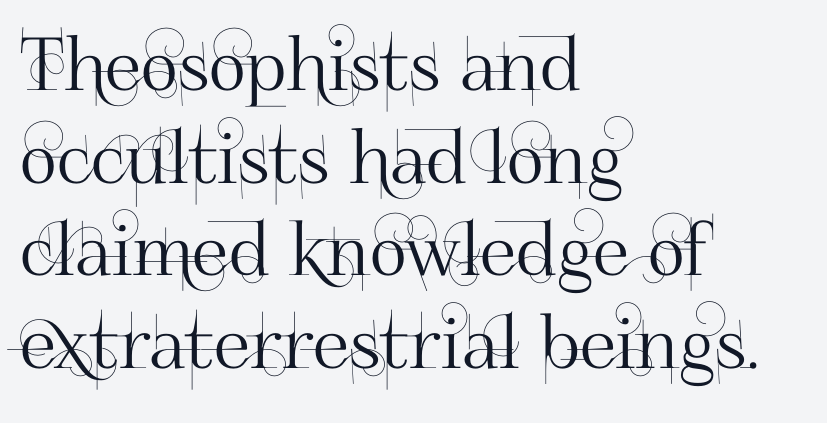
This is sans-serif lettering, the kind often seen on screens and signage. Vertical spacing — default. You could call the tracking neutral — neither tight nor loose. This sample has the flowing, uneven cadence of proportional lettering.
